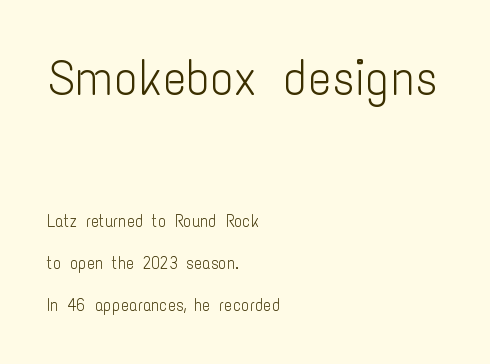
The image shows 50 px light, condensed sans-serif type, upright; set left-aligned, loose line spacing (2.47x), normal letter spacing, not underlined; the first (top) block is 2.94x larger; low stroke contrast and a medium x-height.
